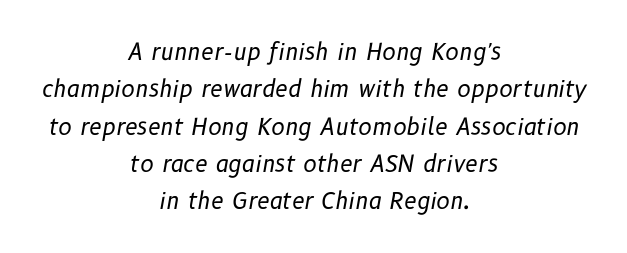
The image shows 23 px text type, italic (leaning right); set centered, normal line spacing (1.62x), normal letter spacing, not underlined.
